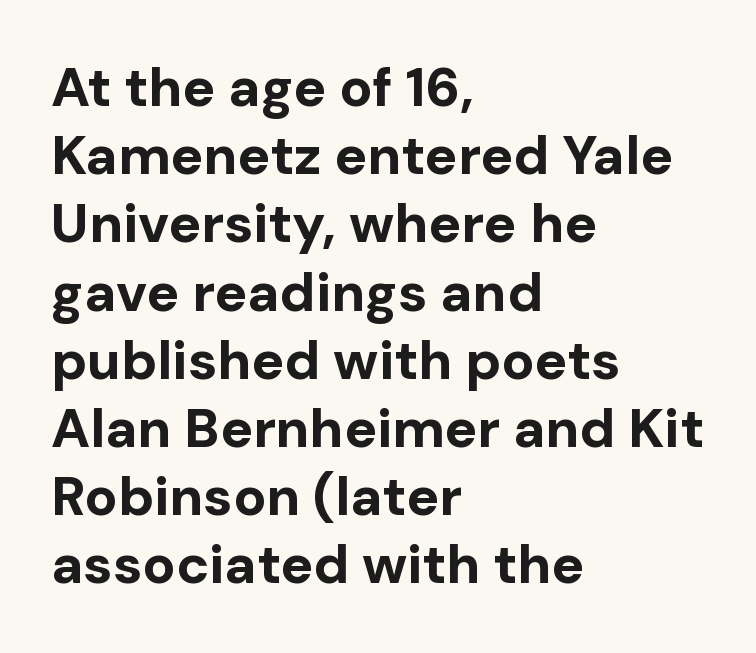
{"serif": "no", "italic": "no", "bold": "yes", "weight": "bold", "width": "normal", "stroke_contrast": "low", "x_height": "medium", "monospaced": "no", "underline": "no", "align": "left", "line_spacing_ratio": 1.24, "letter_spacing": "normal", "letter_spacing_em": 0.0, "glyph_px": 55}
